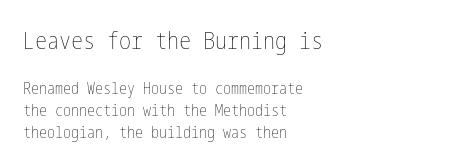
{"italic": "no", "bold": "no", "underline": "no", "align": "left", "line_spacing": "normal", "line_spacing_ratio": 1.39, "letter_spacing": "normal", "letter_spacing_em": 0.0, "larger_block": "first", "size_ratio": 1.5, "glyph_px": 24}
